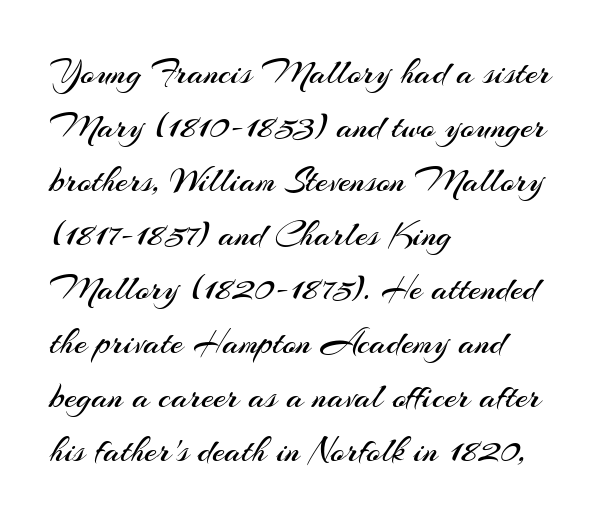
The space directly below the letters is spotless. Notice how descenders clear the ascenders below comfortably — that's standard leading. Are there feet on the stems? There aren't — it's a sans. Varying glyph widths throughout — classic text-font behaviour.
